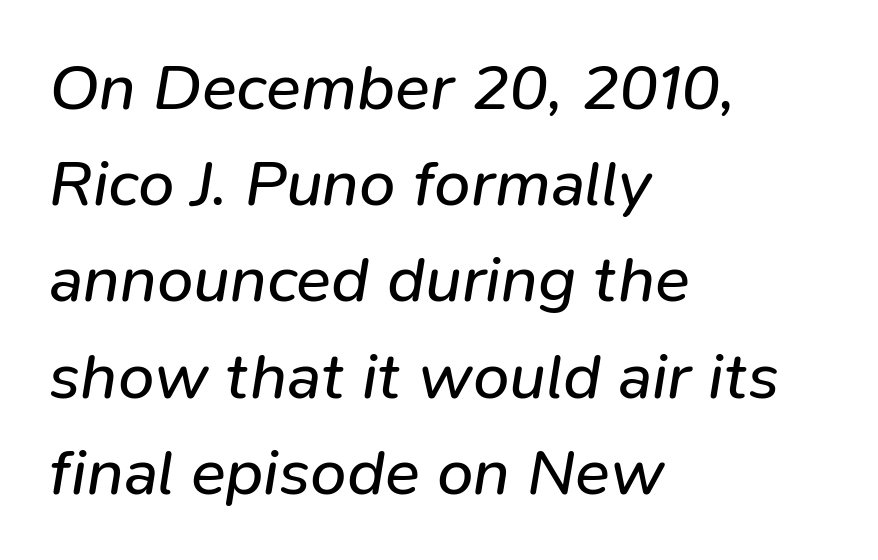
The image shows 65 px regular-weight type, italic (leaning right); set left-aligned, normal line spacing (1.48x), normal letter spacing, not underlined; low stroke contrast and a medium x-height.
